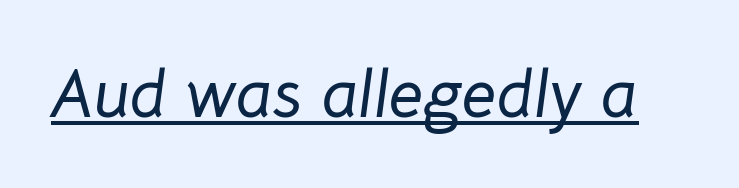
This is oblique type, the kind used for emphasis or titles. The letters advance in unequal steps, a hallmark of proportional type. A rule runs beneath these lines of type. Students, note that the glyphs here touch the page at normal intervals.
